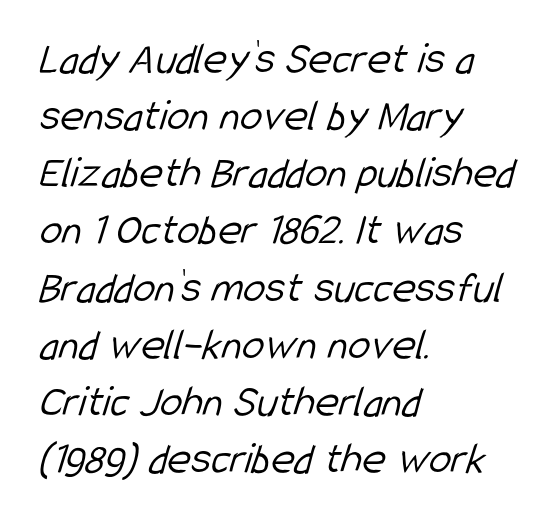
The image shows 45 px light, condensed sans-serif type; set left-aligned, normal line spacing (1.27x), normal letter spacing, not underlined; low stroke contrast and a medium x-height.
